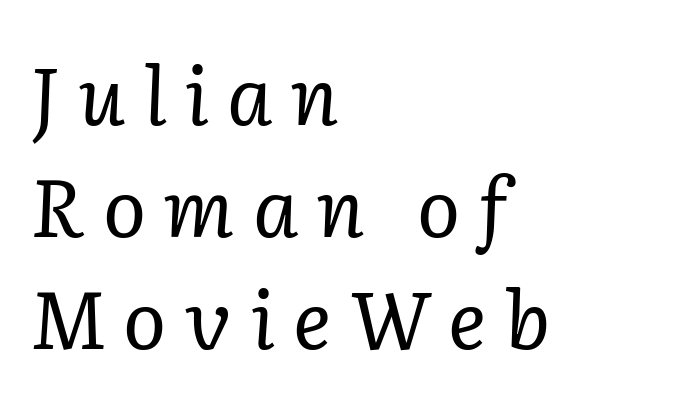
The image shows 80 px regular-weight serif type, italic (leaning right); set left-aligned, normal line spacing (1.4x), unusually wide letter spacing (+0.23 em), not underlined; low stroke contrast and a medium x-height.
